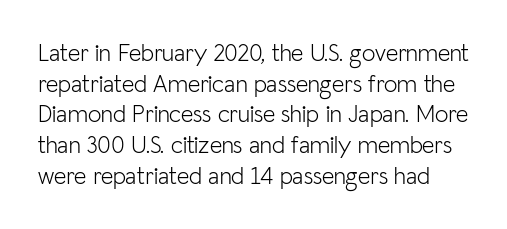
The image shows 24 px text type, upright; set normal line spacing (1.28x), normal letter spacing, not underlined.
